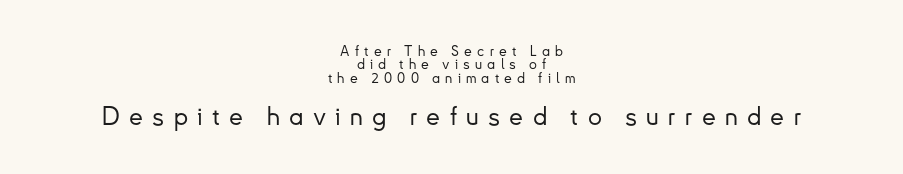
The lettering stays uniformly vertical, giving the passage a roman look. The designer gave the closing block more size than the opening block. The whitespace from short lines is split evenly between both sides. Tracking value appears strongly positive — letters spread wide.
